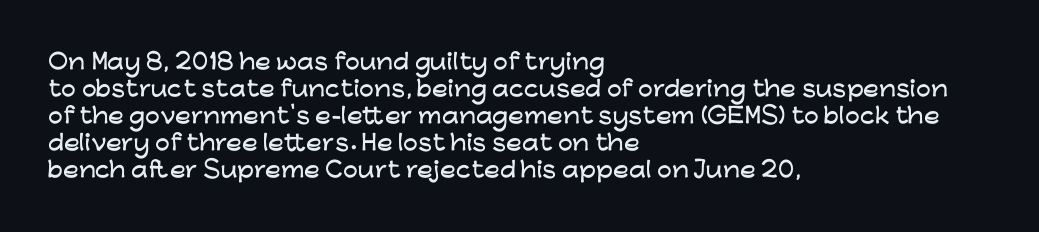
The image shows 21 px text type, upright; set left-aligned, normal line spacing (1.29x), normal letter spacing, not underlined.
